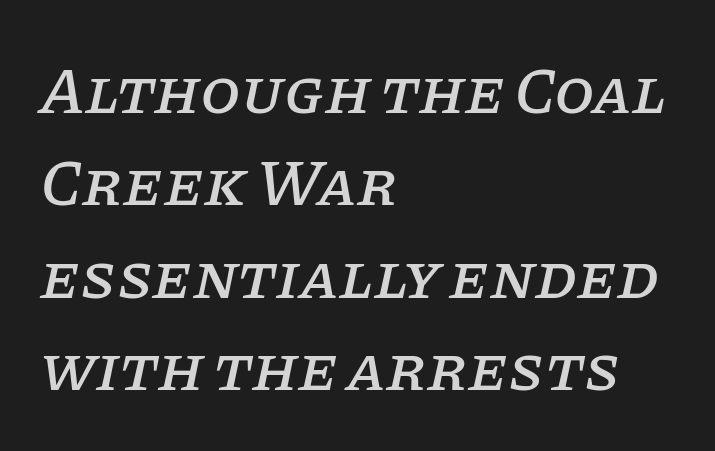
The image shows 65 px serif type, italic (leaning right); set left-aligned, normal line spacing (1.42x), normal letter spacing, not underlined; low stroke contrast and a large x-height.
